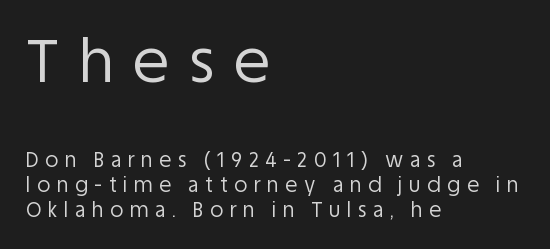
Q: Is the text bold? A: No.
Q: Is the text italic (slanted)? A: No, it is upright.
Q: Is the typeface a serif or a sans-serif typeface? A: Sans-serif.
Q: Is the text underlined? A: No.
Q: How is the paragraph aligned? A: Left-aligned.
Q: Is the spacing between letters normal or unusually wide? A: Unusually wide.
Q: Which block of text is set in a larger size, the first (top) or the second (bottom)? A: The first (top) one.
Q: Width (condensed, normal, or wide)? A: Normal.
Q: Stroke contrast? A: Low.
Q: x-height? A: Large.
Q: Monospaced? A: No.
